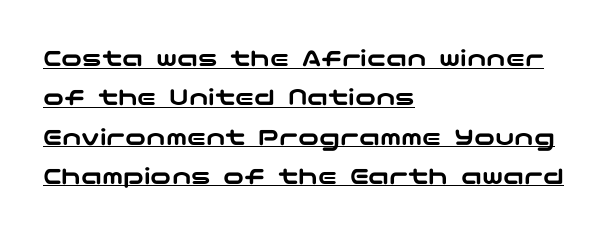
The image shows 26 px text type, upright; set left-aligned, normal line spacing (1.51x), normal letter spacing, underlined.
